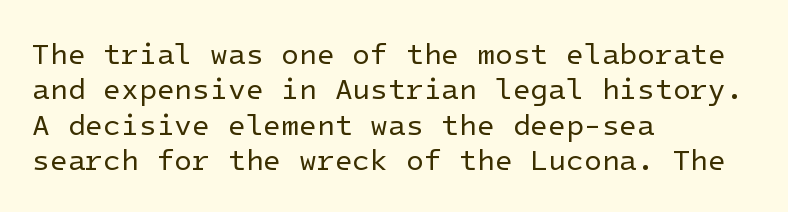
Do the letters lean? They stand straight. Clear beneath every line of the passage. Counters stay open thanks to moderate or lighter strokes. Notice how the passage keeps a crisp vertical edge on the left only.
